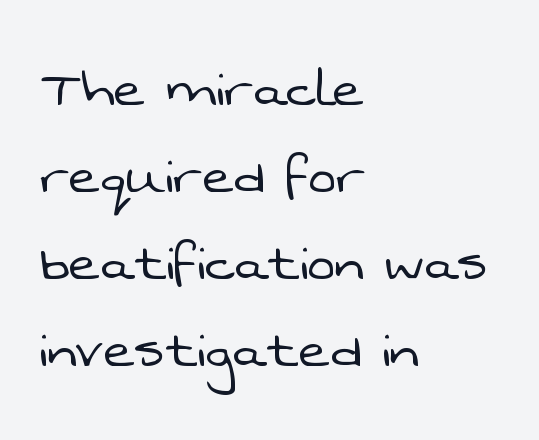
Q: Is the text bold? A: No.
Q: Is the typeface a serif or a sans-serif typeface? A: Sans-serif.
Q: Is the text underlined? A: No.
Q: How is the paragraph aligned? A: Left-aligned.
Q: Is the spacing between letters normal or unusually wide? A: Normal.
Q: Is the spacing between lines tight, normal or loose? A: Normal.
Q: Width (condensed, normal, or wide)? A: Normal.
Q: Stroke contrast? A: Low.
Q: x-height? A: Medium.
Q: Monospaced? A: No.
